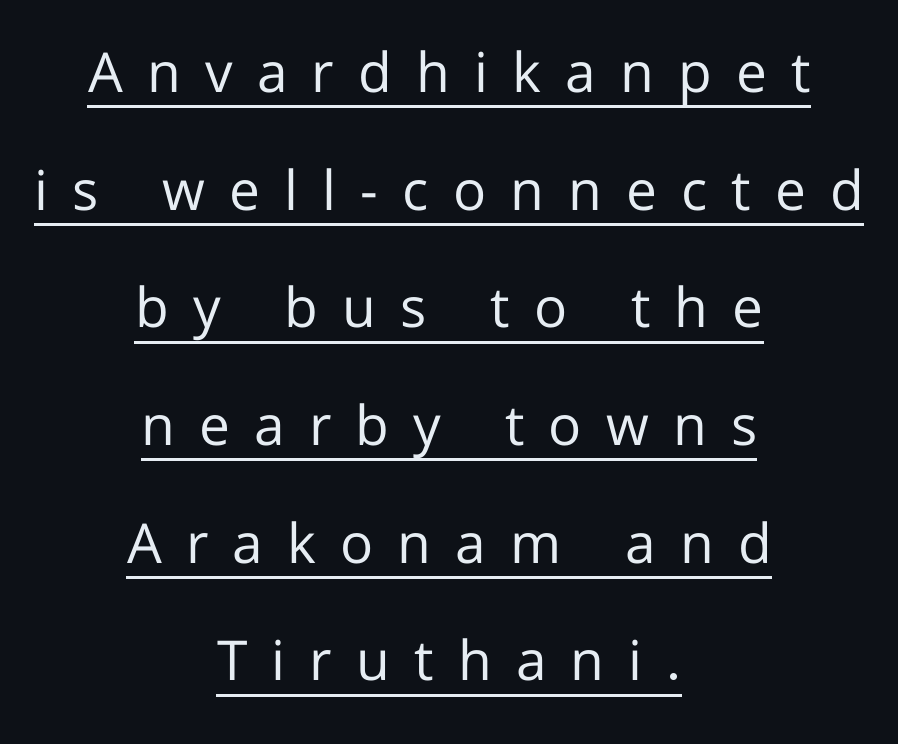
Letter spacing: wide. Examine the stroke ends and you'll find no serifs. This sample trades compactness for vertical openness between lines. Ordinary non-slanted type is in use. A baseline rule has been typeset under these characters.
